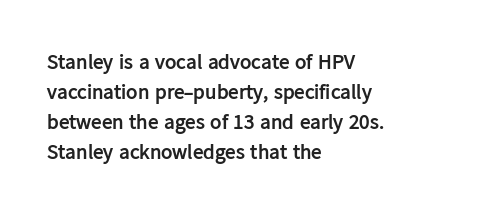
The image shows 21 px bold type, upright; set left-aligned, normal line spacing (1.43x), normal letter spacing, not underlined.
